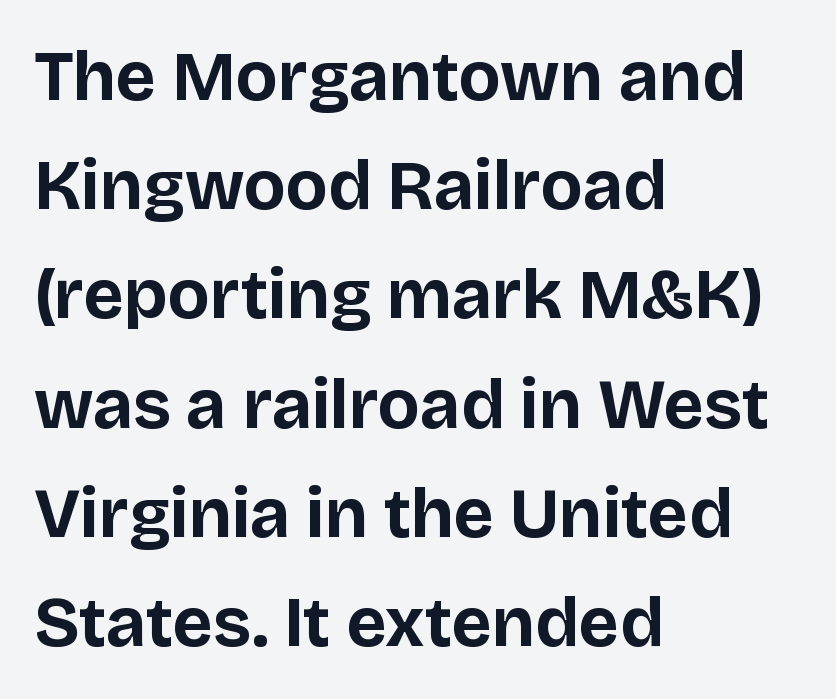
The image shows 70 px bold sans-serif type, upright; set left-aligned, normal line spacing (1.56x), normal letter spacing, not underlined; low stroke contrast and a large x-height.
